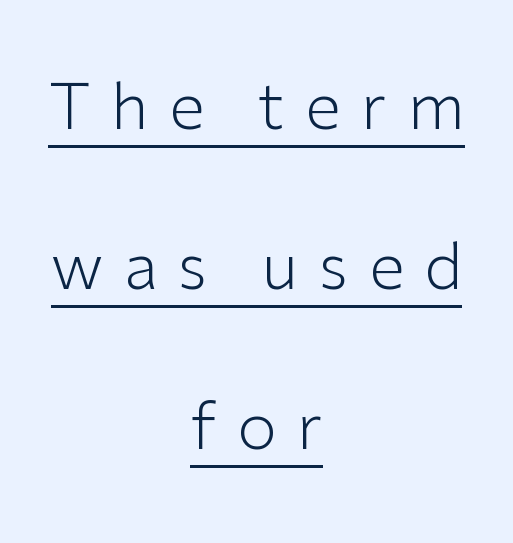
The image shows 64 px light sans-serif type, upright; set centered, loose line spacing (2.5x), unusually wide letter spacing (+0.32 em), underlined; low stroke contrast and a medium x-height.
